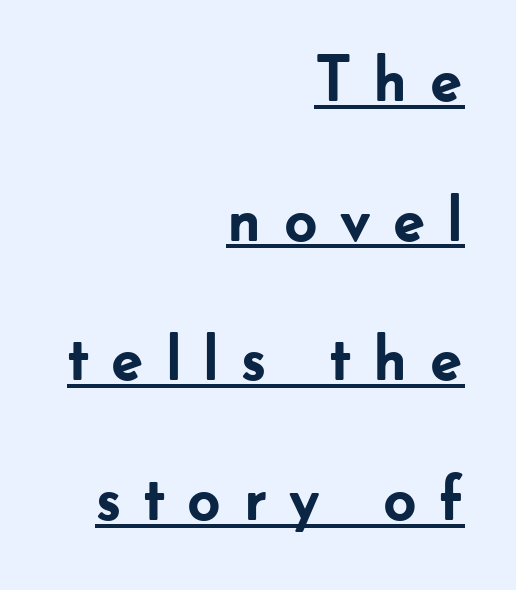
Character widths vary here, with narrow letters taking less room than wide ones. Caption: lettering with a line underneath. Posture: straight, roman, zero tilt. What stands out about the letter spacing? Its width — letters are far apart. Every letter is thick-stroked: bold, no question. Does the type have serifs? No, each stem ends abruptly.
